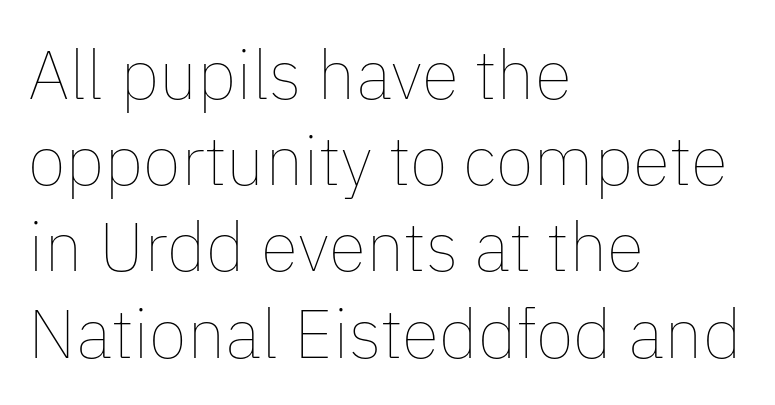
Q: Is the text bold? A: No.
Q: Is the text italic (slanted)? A: No, it is upright.
Q: Is the text underlined? A: No.
Q: How is the paragraph aligned? A: Left-aligned.
Q: Is the spacing between letters normal or unusually wide? A: Normal.
Q: Is the spacing between lines tight, normal or loose? A: Normal.
Q: Width (condensed, normal, or wide)? A: Normal.
Q: Stroke contrast? A: Low.
Q: x-height? A: Medium.
Q: Monospaced? A: No.
